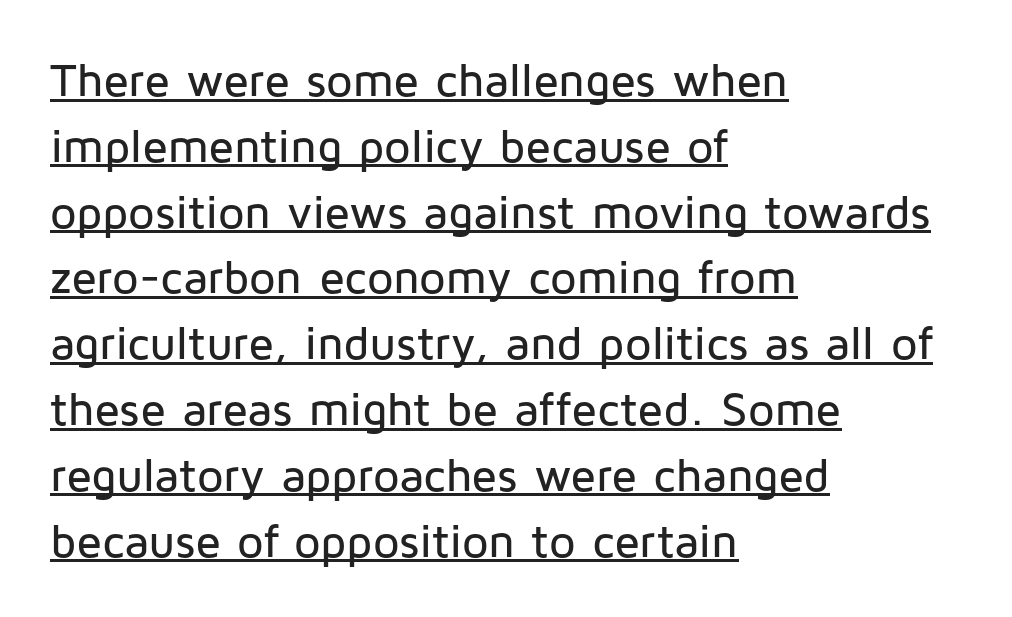
{"serif": "no", "italic": "no", "width": "normal", "stroke_contrast": "low", "x_height": "medium", "monospaced": "no", "underline": "yes", "align": "left", "line_spacing": "normal", "line_spacing_ratio": 1.4, "letter_spacing": "normal", "letter_spacing_em": 0.0, "glyph_px": 47}
